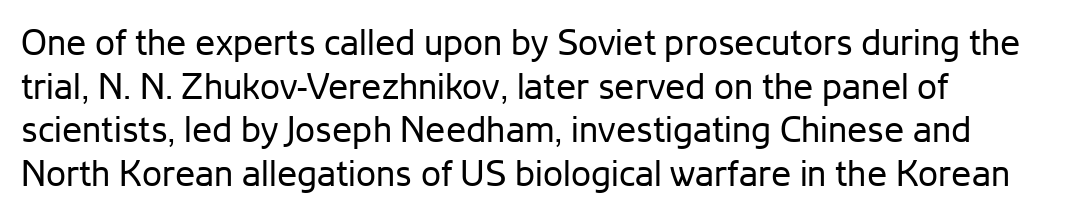
Q: Is the text bold? A: No.
Q: Is the text italic (slanted)? A: No, it is upright.
Q: Is the typeface a serif or a sans-serif typeface? A: Sans-serif.
Q: Is the text underlined? A: No.
Q: Is the spacing between letters normal or unusually wide? A: Normal.
Q: Width (condensed, normal, or wide)? A: Normal.
Q: Stroke contrast? A: Low.
Q: x-height? A: Medium.
Q: Monospaced? A: No.
